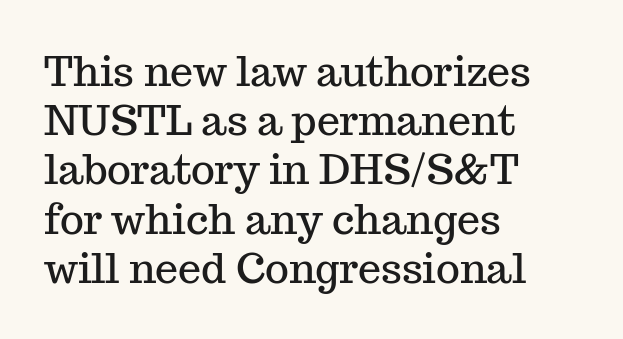
Q: Is the text italic (slanted)? A: No, it is upright.
Q: Is the typeface a serif or a sans-serif typeface? A: Serif.
Q: Is the text underlined? A: No.
Q: How is the paragraph aligned? A: Left-aligned.
Q: Is the spacing between letters normal or unusually wide? A: Normal.
Q: Width (condensed, normal, or wide)? A: Normal.
Q: Stroke contrast? A: Medium.
Q: x-height? A: Medium.
Q: Monospaced? A: No.
